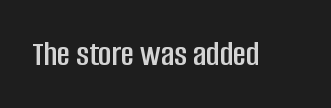
The image shows 36 px condensed sans-serif type, upright; set normal letter spacing, not underlined; low stroke contrast and a large x-height.
